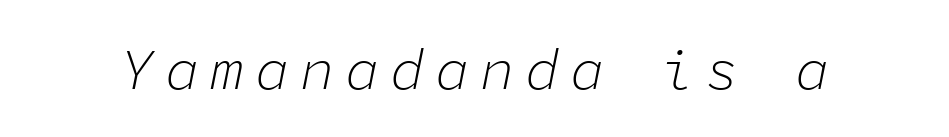
You could count columns in this text — the font is strictly monospaced. Quick note: underline off. The typography opts for an oblique posture over an upright one. The strokes are not fattened; the text isn't bold.
